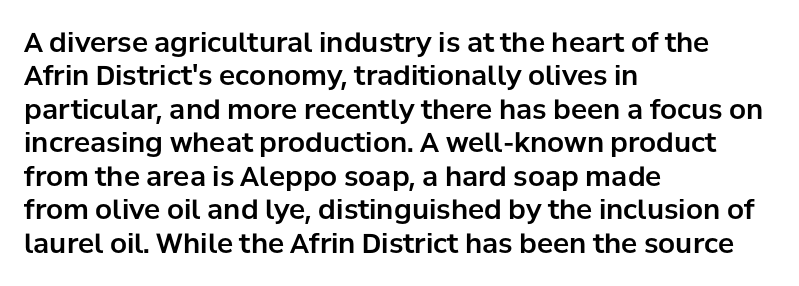
Q: Is the text italic (slanted)? A: No, it is upright.
Q: Is the text underlined? A: No.
Q: How is the paragraph aligned? A: Left-aligned.
Q: Is the spacing between letters normal or unusually wide? A: Normal.
